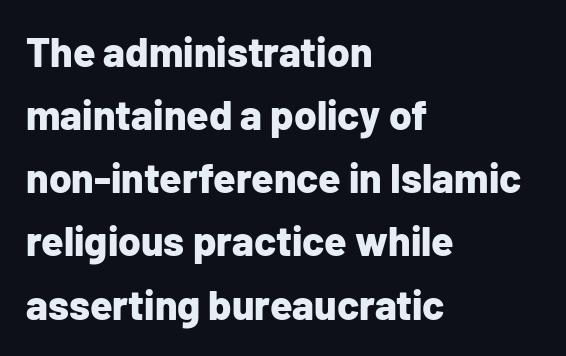
The image shows 41 px bold sans-serif type, upright; set left-aligned, normal line spacing (1.54x), normal letter spacing, not underlined; low stroke contrast and a medium x-height.
